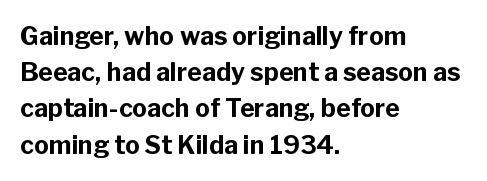
{"italic": "no", "bold": "yes", "underline": "no", "align": "left", "line_spacing": "normal", "line_spacing_ratio": 1.45, "letter_spacing": "normal", "letter_spacing_em": 0.0, "glyph_px": 25}
